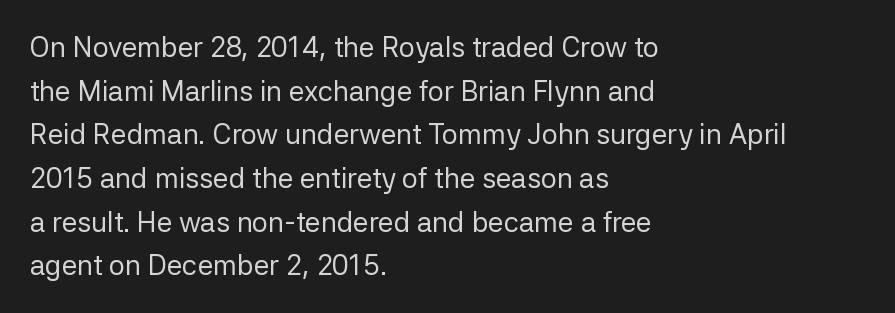
The horizontal fit of the characters is conventional and even. Is the block centered? No — it sits flush against the left margin. Do the letters lean? They stand straight. Honestly, the row spacing looks completely unremarkable. Just letters on the line, the space beneath them empty. These glyphs show unthickened strokes, regular width or finer.
